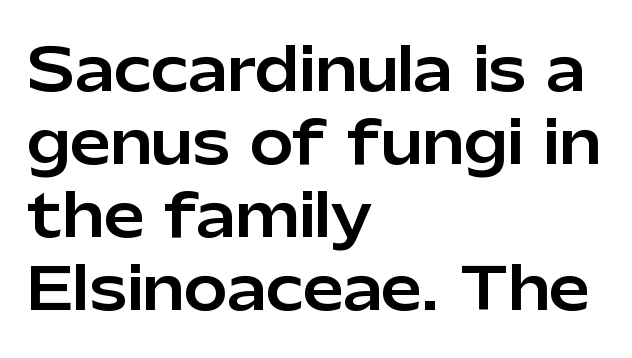
Q: Is the text italic (slanted)? A: No, it is upright.
Q: Is the typeface a serif or a sans-serif typeface? A: Sans-serif.
Q: Is the text underlined? A: No.
Q: How is the paragraph aligned? A: Left-aligned.
Q: Is the spacing between letters normal or unusually wide? A: Normal.
Q: Is the spacing between lines tight, normal or loose? A: Normal.
Q: Width (condensed, normal, or wide)? A: Normal.
Q: Stroke contrast? A: Low.
Q: x-height? A: Medium.
Q: Monospaced? A: No.
